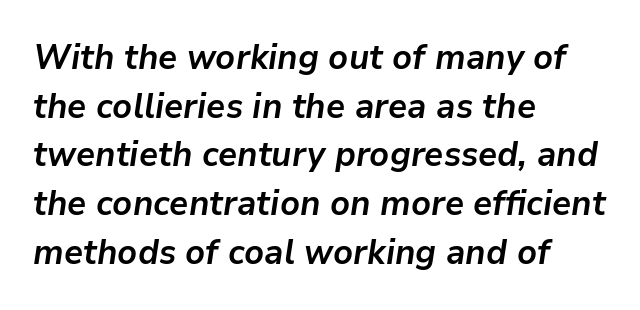
{"italic": "yes", "lean": "right", "slant_degrees": 9, "bold": "yes", "weight": "semibold", "width": "normal", "stroke_contrast": "low", "x_height": "medium", "monospaced": "no", "underline": "no", "align": "left", "line_spacing": "normal", "line_spacing_ratio": 1.39, "letter_spacing": "normal", "letter_spacing_em": 0.0, "glyph_px": 35}
